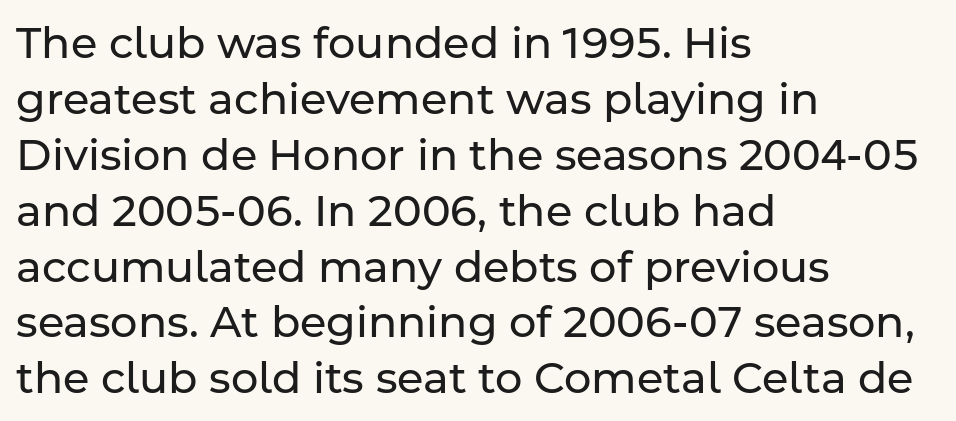
The image shows 43 px regular-weight sans-serif type, upright; set left-aligned, normal line spacing (1.3x), normal letter spacing, not underlined; low stroke contrast and a medium x-height.
